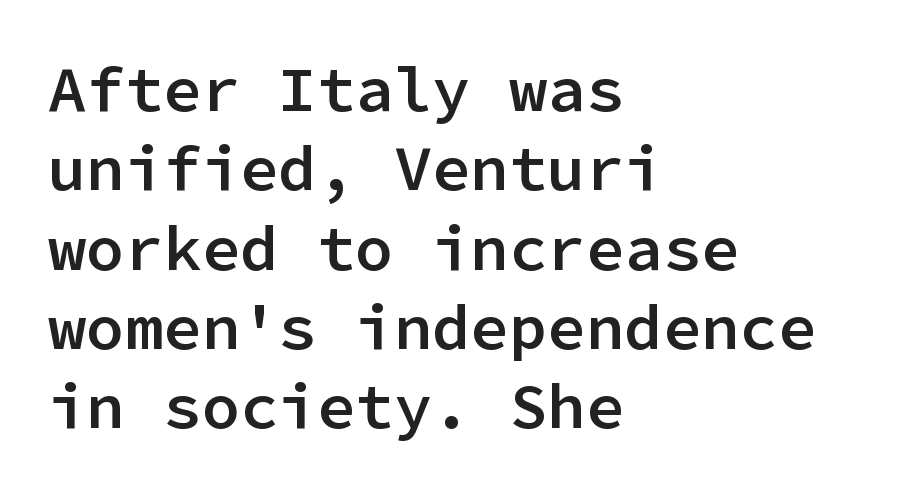
The image shows 64 px semibold sans-serif type, upright, monospaced; set left-aligned, line spacing 1.24x, normal letter spacing, not underlined; low stroke contrast and a medium x-height.
